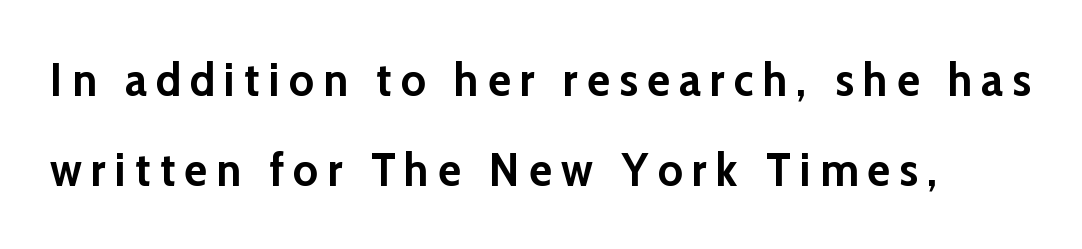
The image shows 47 px semibold sans-serif type, upright; set loose line spacing (1.92x), unusually wide letter spacing (+0.2 em), not underlined; low stroke contrast and a medium x-height.
